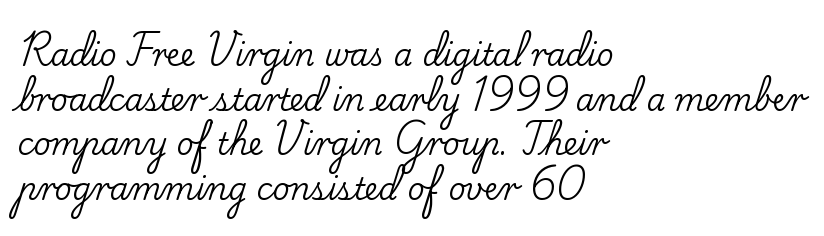
The image shows 30 px serif type; set left-aligned, normal line spacing (1.49x), normal letter spacing, not underlined; low stroke contrast and a small x-height.
